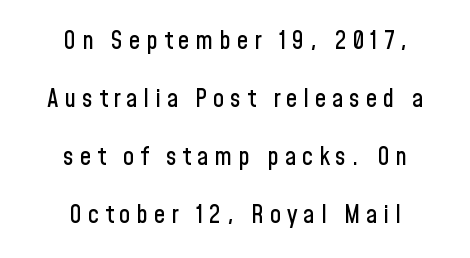
The image shows 25 px text type, upright; set centered, loose line spacing (2.32x), unusually wide letter spacing (+0.24 em), not underlined.
